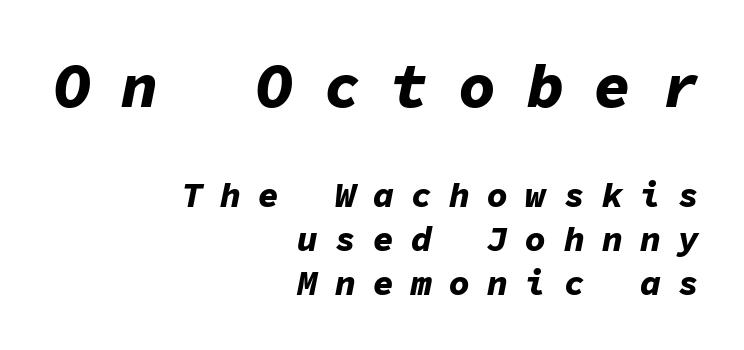
The earlier block is typeset at a bigger size than the later block. These lines sit exactly where default settings would place them. Every row of glyphs terminates at an identical x-position on the right. The face used here is monospaced, like something from a code editor.
